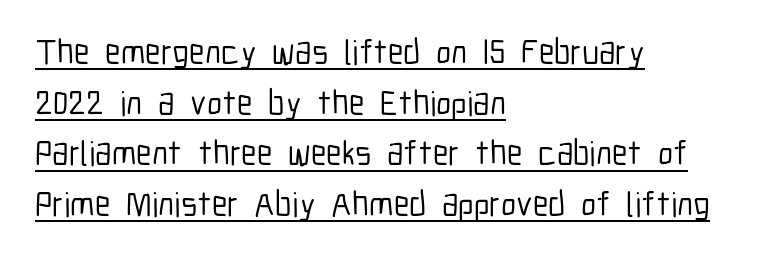
The image shows 35 px condensed sans-serif type, upright; set left-aligned, normal line spacing (1.45x), normal letter spacing, underlined; low stroke contrast and a medium x-height.
